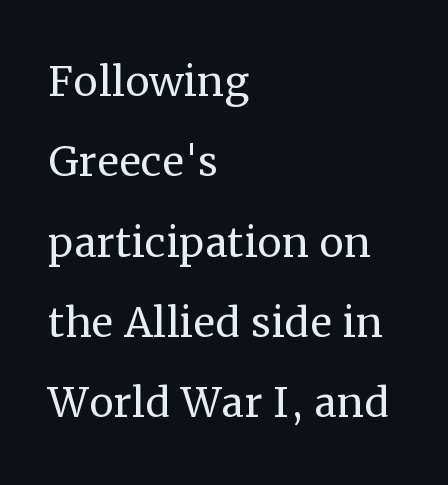
Notice how the stems are strictly vertical — no italics here. Bare-footed words on every line. Is this a sans? No — the strokes have serifs. How would I describe the line gaps? Plain and ordinary.
